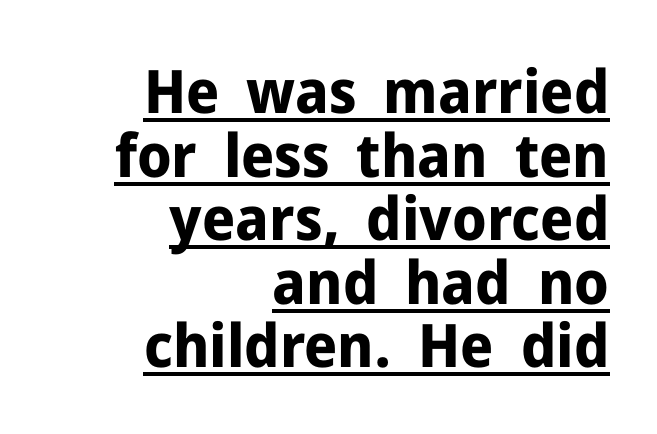
Q: Is the text bold? A: Yes.
Q: Is the text italic (slanted)? A: No, it is upright.
Q: Is the typeface a serif or a sans-serif typeface? A: Sans-serif.
Q: Is the text underlined? A: Yes.
Q: How is the paragraph aligned? A: Right-aligned.
Q: Is the spacing between letters normal or unusually wide? A: Normal.
Q: Is the spacing between lines tight, normal or loose? A: Tight.
Q: Width (condensed, normal, or wide)? A: Normal.
Q: Stroke contrast? A: Low.
Q: x-height? A: Medium.
Q: Monospaced? A: No.
